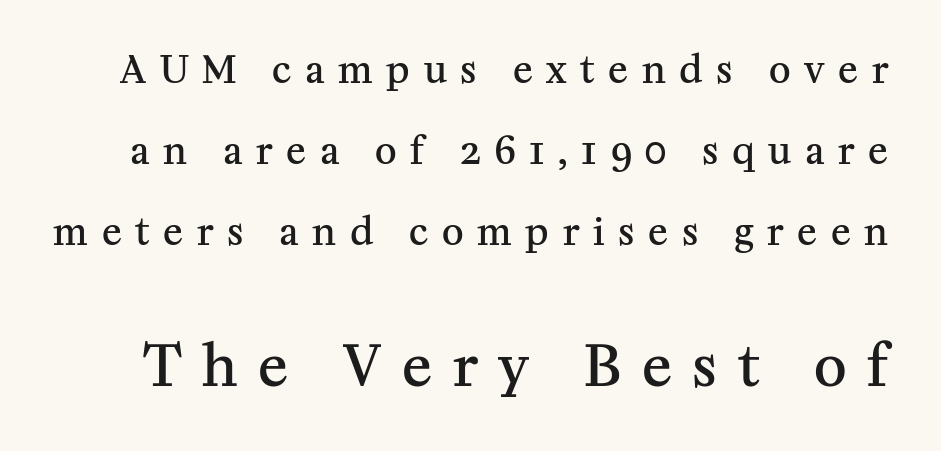
{"serif": "yes", "italic": "no", "bold": "semi", "weight": "semibold", "width": "normal", "stroke_contrast": "medium", "x_height": "medium", "monospaced": "no", "underline": "no", "line_spacing": "loose", "line_spacing_ratio": 2.19, "letter_spacing": "wide", "letter_spacing_em": 0.37, "larger_block": "second", "size_ratio": 1.51, "glyph_px": 56}
